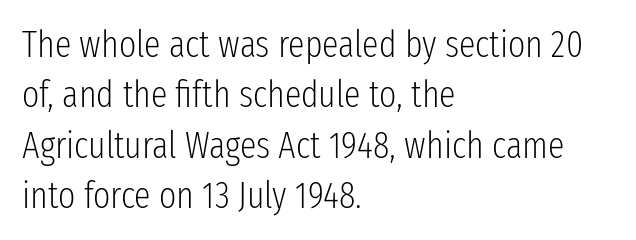
The image shows 37 px light, condensed sans-serif type, upright; set left-aligned, normal line spacing (1.36x), normal letter spacing, not underlined; low stroke contrast and a medium x-height.
